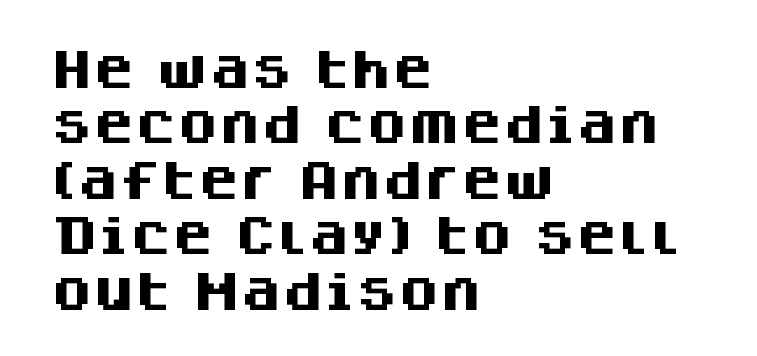
Italic? Not at all — the glyphs are vertical. Grotesque or geometric, the face here clearly has no serifs. Each new line begins a customary step beneath the previous one. Varying glyph widths throughout — classic text-font behaviour. The passage shown has conventional tracking throughout. One-word summary of the alignment: left.
